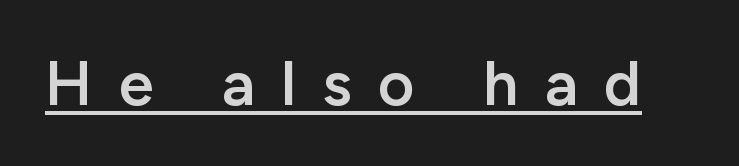
The image shows 63 px semibold sans-serif type, upright; set unusually wide letter spacing (+0.42 em), underlined; low stroke contrast and a medium x-height.
